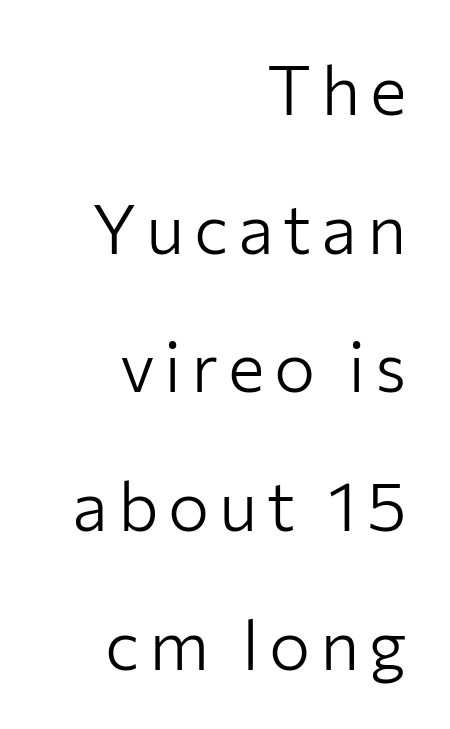
The image shows 69 px light sans-serif type, upright; set right-aligned, loose line spacing (2.01x), not underlined; low stroke contrast and a medium x-height.
